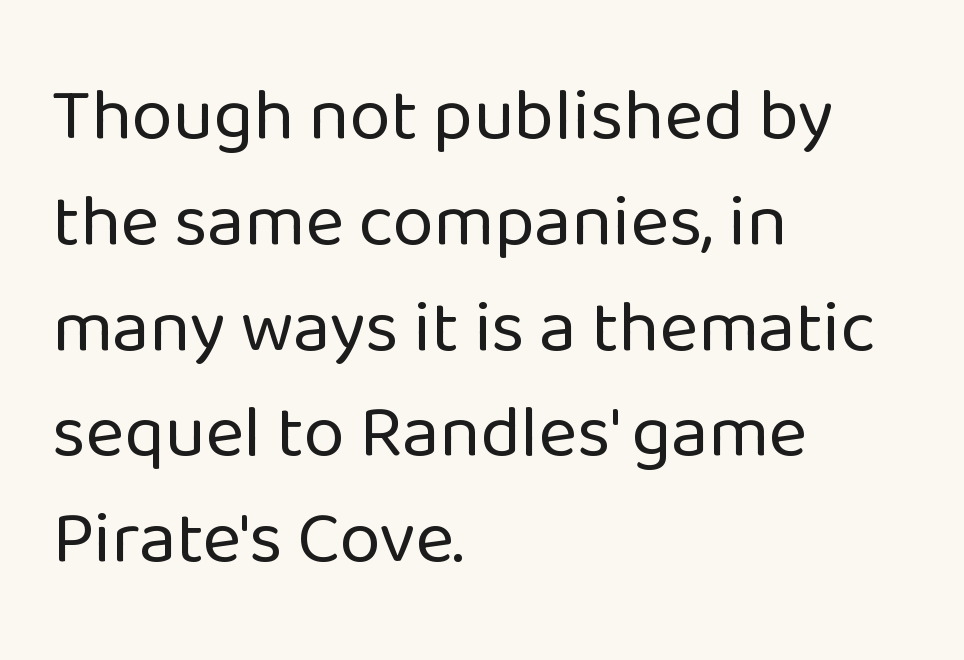
Q: Is the text bold? A: No.
Q: Is the text italic (slanted)? A: No, it is upright.
Q: Is the typeface a serif or a sans-serif typeface? A: Sans-serif.
Q: Is the text underlined? A: No.
Q: How is the paragraph aligned? A: Left-aligned.
Q: Is the spacing between letters normal or unusually wide? A: Normal.
Q: Is the spacing between lines tight, normal or loose? A: Normal.
Q: Width (condensed, normal, or wide)? A: Normal.
Q: Stroke contrast? A: Low.
Q: x-height? A: Medium.
Q: Monospaced? A: No.
